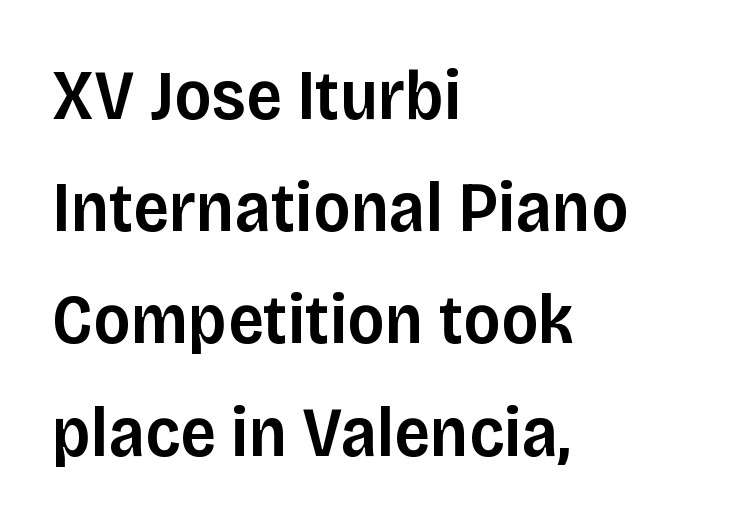
{"serif": "no", "italic": "no", "bold": "semi", "weight": "semibold", "width": "normal", "stroke_contrast": "low", "x_height": "large", "monospaced": "no", "underline": "no", "align": "left", "line_spacing": "normal", "line_spacing_ratio": 1.58, "letter_spacing": "normal", "letter_spacing_em": 0.0, "glyph_px": 71}
